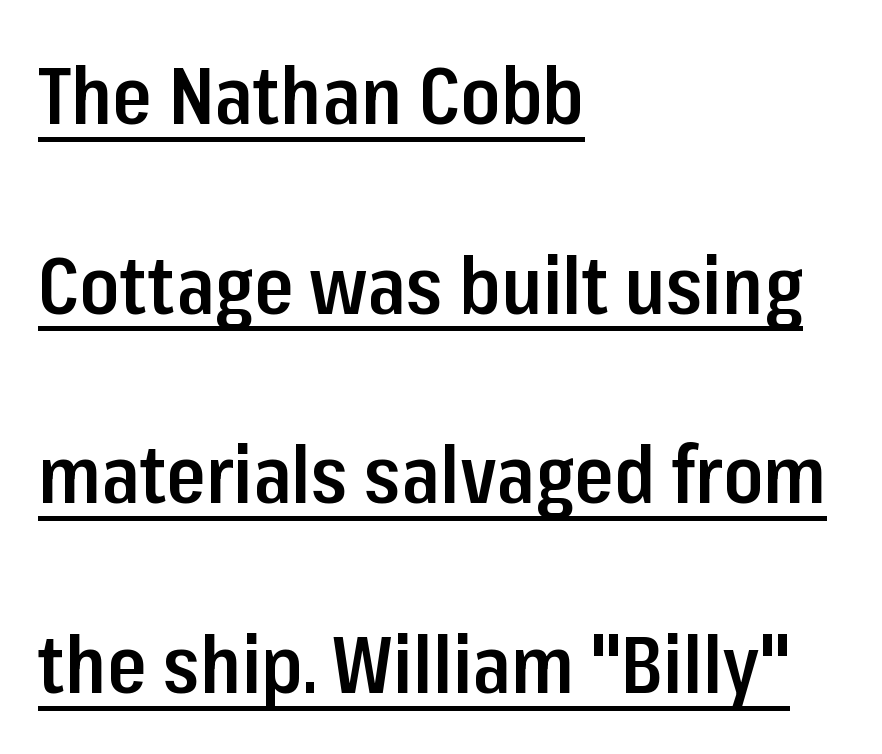
{"serif": "no", "italic": "no", "bold": "semi", "weight": "semibold", "width": "condensed", "stroke_contrast": "low", "x_height": "medium", "monospaced": "no", "underline": "yes", "align": "left", "line_spacing": "loose", "line_spacing_ratio": 2.37, "letter_spacing": "normal", "letter_spacing_em": 0.0, "glyph_px": 80}
